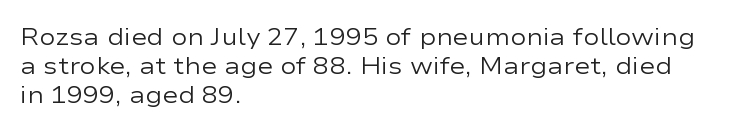
The image shows 24 px text type, upright; set left-aligned, line spacing 1.2x, normal letter spacing, not underlined.
